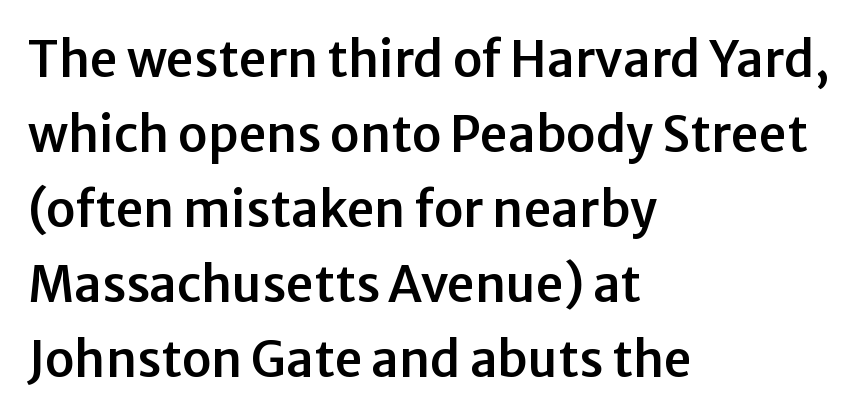
Think of a printed novel: that variable character pitch is what you see here. The rows are spaced the way most documents space them. No extra tracking has been applied to these lines. This rendering features lettering with no underline. You can tell it's not italic because the verticals are truly vertical.
